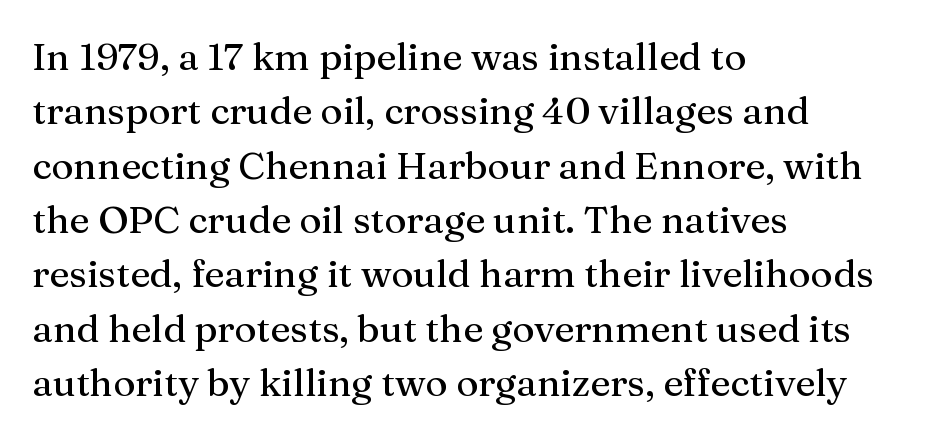
{"serif": "yes", "italic": "no", "width": "normal", "stroke_contrast": "medium", "x_height": "medium", "monospaced": "no", "underline": "no", "align": "left", "line_spacing": "normal", "line_spacing_ratio": 1.43, "letter_spacing": "normal", "letter_spacing_em": 0.0, "glyph_px": 38}
